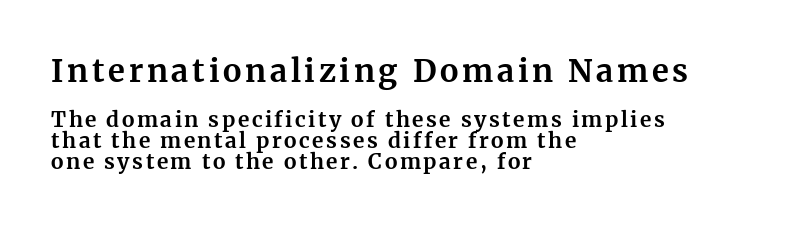
Q: Is the text bold? A: Yes.
Q: Is the text italic (slanted)? A: No, it is upright.
Q: Is the typeface a serif or a sans-serif typeface? A: Serif.
Q: Is the text underlined? A: No.
Q: How is the paragraph aligned? A: Left-aligned.
Q: Is the spacing between lines tight, normal or loose? A: Tight.
Q: Which block of text is set in a larger size, the first (top) or the second (bottom)? A: The first (top) one.
Q: Width (condensed, normal, or wide)? A: Normal.
Q: Stroke contrast? A: Medium.
Q: x-height? A: Medium.
Q: Monospaced? A: No.
